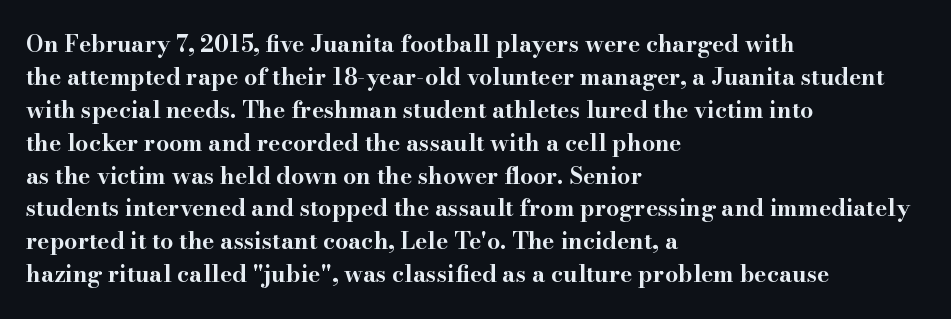
The gaps between neighbouring characters are ordinary and unremarkable. A dark, heavy texture on the line: the type is bold. Leftover space on each line is placed entirely after the last word. Reading down the column, the eye jumps a familiar distance to each next line. This is the regular roman posture of the typeface.
